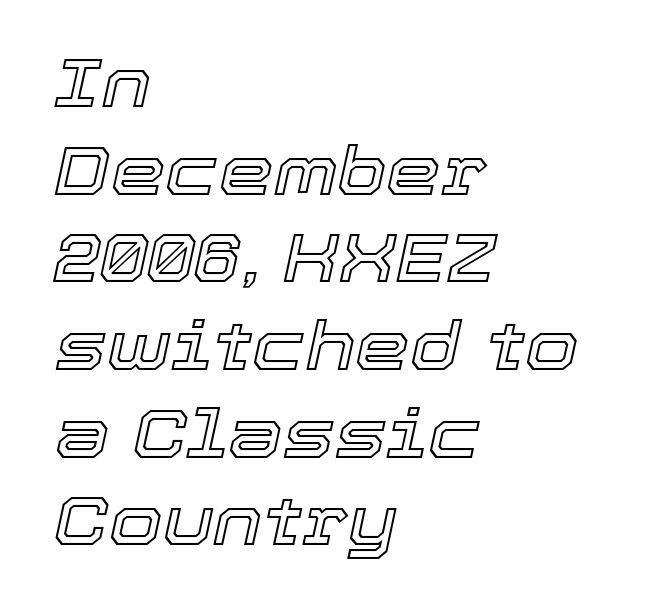
Q: Is the text italic (slanted)? A: Yes, it leans right by about 12 degrees.
Q: Is the text underlined? A: No.
Q: How is the paragraph aligned? A: Left-aligned.
Q: Is the spacing between letters normal or unusually wide? A: Normal.
Q: Is the spacing between lines tight, normal or loose? A: Normal.
Q: Width (condensed, normal, or wide)? A: Normal.
Q: x-height? A: Medium.
Q: Monospaced? A: No.
